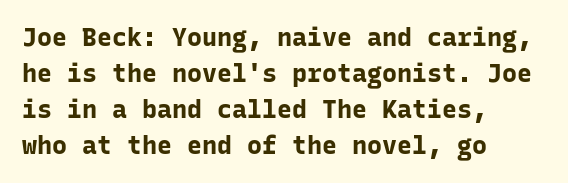
{"italic": "no", "bold": "yes", "underline": "no", "align": "left", "line_spacing": "normal", "line_spacing_ratio": 1.44, "letter_spacing": "normal", "letter_spacing_em": 0.0, "glyph_px": 25}
